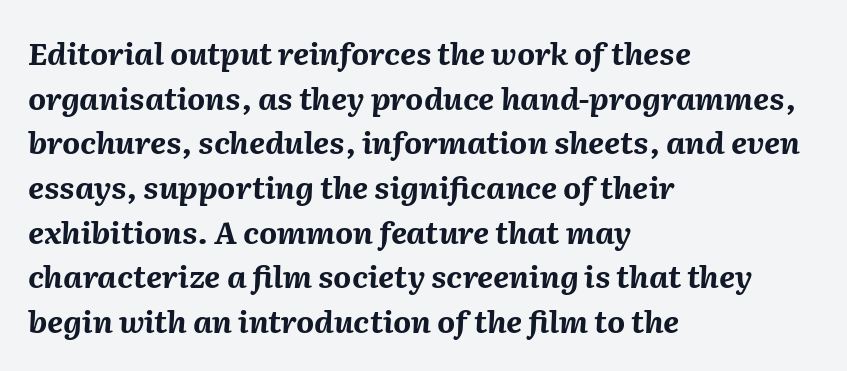
{"italic": "yes", "lean": "right", "slant_degrees": 2, "bold": "yes", "weight": "bold", "width": "normal", "stroke_contrast": "medium", "x_height": "medium", "monospaced": "no", "underline": "no", "align": "left", "line_spacing": "normal", "line_spacing_ratio": 1.44, "letter_spacing": "normal", "letter_spacing_em": 0.0, "glyph_px": 31}
